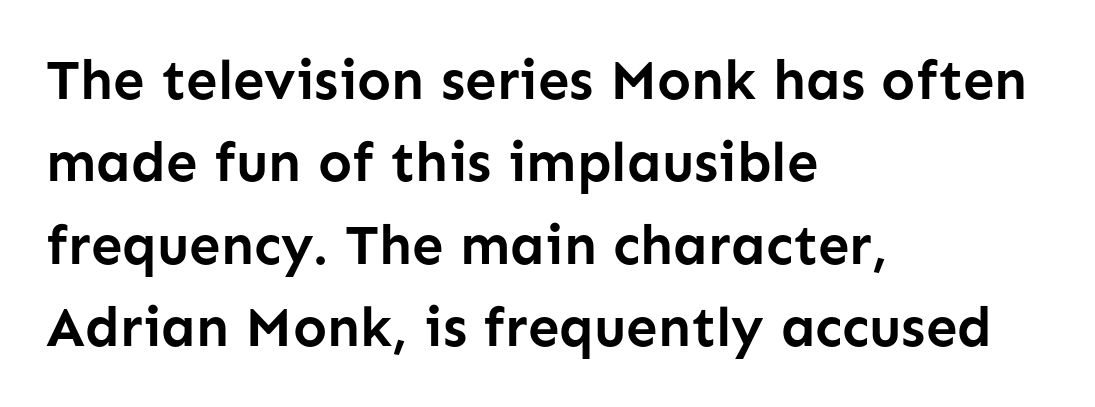
{"serif": "no", "italic": "no", "bold": "yes", "weight": "semibold", "width": "normal", "stroke_contrast": "low", "x_height": "medium", "monospaced": "no", "underline": "no", "align": "left", "line_spacing": "normal", "line_spacing_ratio": 1.47, "letter_spacing": "normal", "letter_spacing_em": 0.0, "glyph_px": 56}
